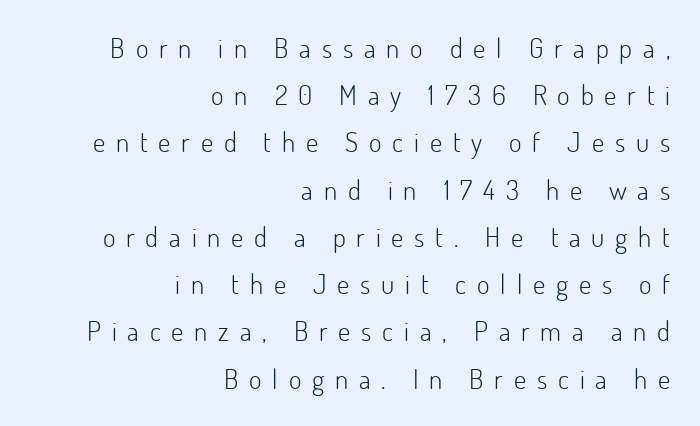
The image shows 27 px text type, upright; set right-aligned, line spacing 1.75x, unusually wide letter spacing (+0.4 em), not underlined.
